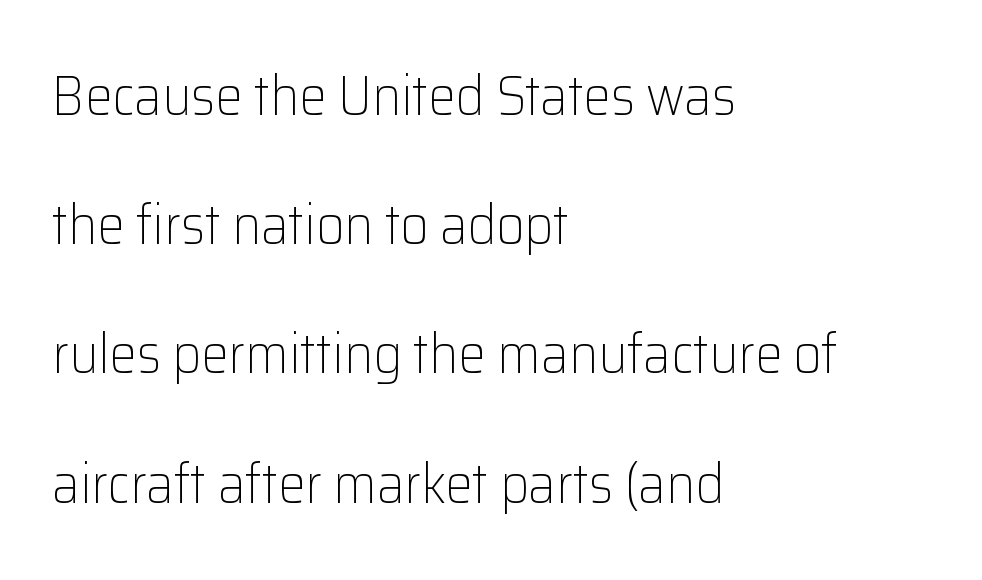
This rendering uses left alignment, leaving the right contour irregular. This block would shrink considerably if given ordinary leading; it's expanded now. A bare baseline throughout the passage. Each letter's strokes conclude bluntly, with no projecting serifs.
